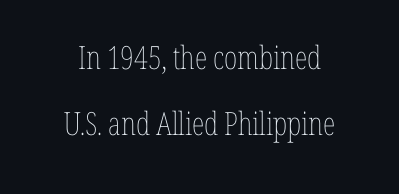
Q: Is the text bold? A: No.
Q: Is the text italic (slanted)? A: No, it is upright.
Q: Is the text underlined? A: No.
Q: How is the paragraph aligned? A: Centered.
Q: Is the spacing between letters normal or unusually wide? A: Normal.
Q: Is the spacing between lines tight, normal or loose? A: Loose.
Q: Width (condensed, normal, or wide)? A: Condensed.
Q: Stroke contrast? A: Low.
Q: x-height? A: Medium.
Q: Monospaced? A: No.
